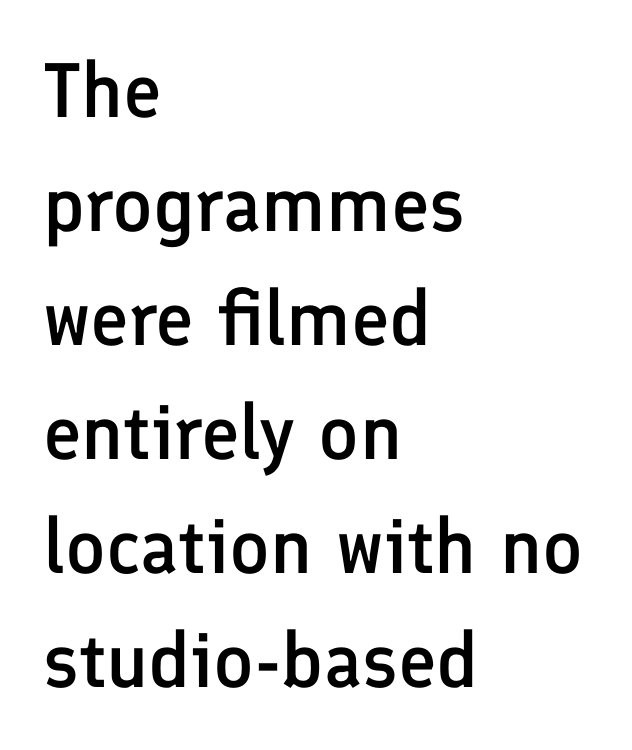
The image shows 77 px semibold sans-serif type, upright; set left-aligned, normal line spacing (1.48x), normal letter spacing, not underlined; low stroke contrast and a medium x-height.
